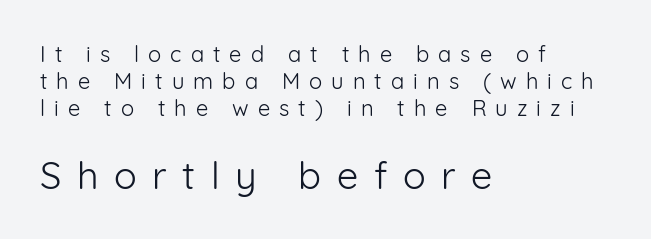
I'd call this a sans setting — the letters go barefoot. Honestly, there is no underline to notice here at all. Look at the glyph heights: the lower group is clearly the bigger setting. The horizontal fit of the characters is loose and conspicuously gappy.
